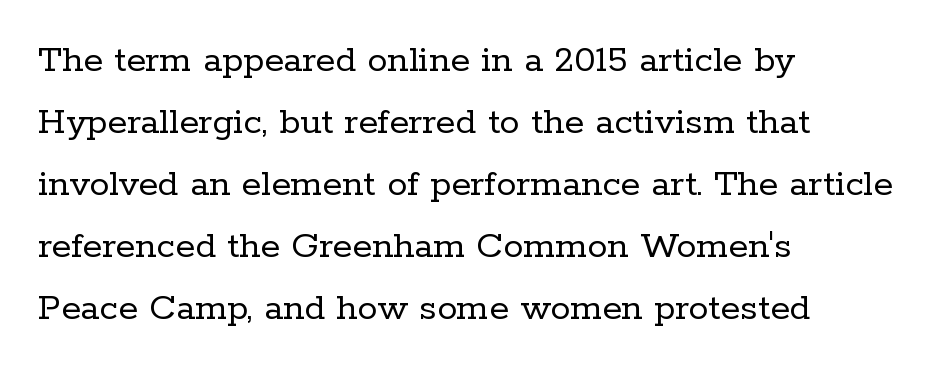
{"serif": "yes", "italic": "no", "bold": "no", "weight": "regular", "width": "normal", "stroke_contrast": "low", "x_height": "medium", "monospaced": "no", "underline": "no", "align": "left", "line_spacing": "normal", "line_spacing_ratio": 1.55, "letter_spacing": "normal", "letter_spacing_em": 0.0, "glyph_px": 40}
